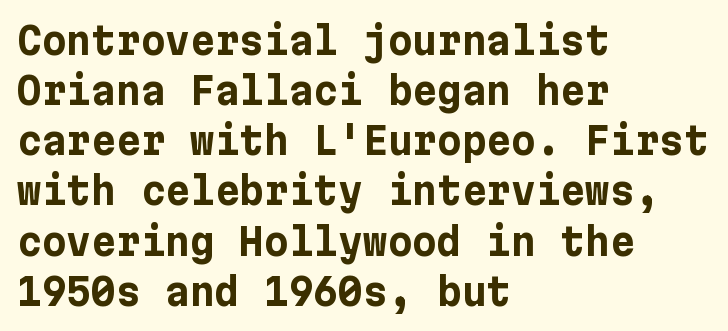
Q: Is the text bold? A: Yes.
Q: Is the text italic (slanted)? A: No, it is upright.
Q: Is the typeface a serif or a sans-serif typeface? A: Sans-serif.
Q: Is the text underlined? A: No.
Q: How is the paragraph aligned? A: Left-aligned.
Q: Is the spacing between letters normal or unusually wide? A: Normal.
Q: Is the spacing between lines tight, normal or loose? A: Normal.
Q: Width (condensed, normal, or wide)? A: Normal.
Q: Stroke contrast? A: Low.
Q: x-height? A: Medium.
